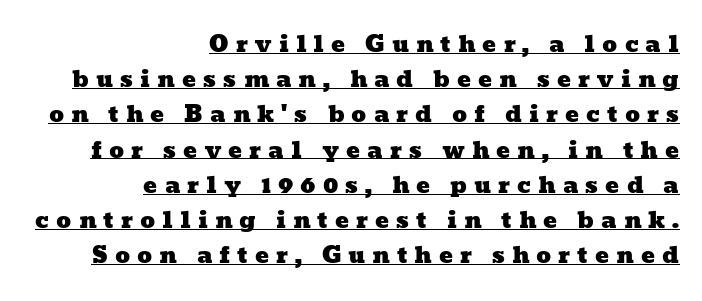
Q: Is the text underlined? A: Yes.
Q: How is the paragraph aligned? A: Right-aligned.
Q: Is the spacing between letters normal or unusually wide? A: Unusually wide.
Q: Is the spacing between lines tight, normal or loose? A: Normal.
